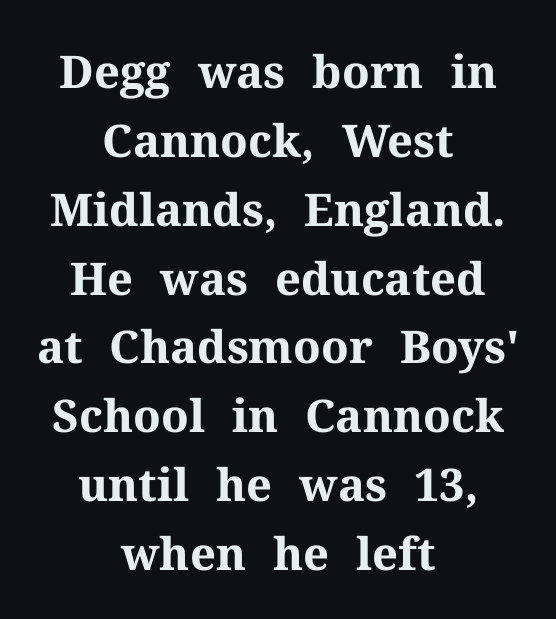
One-word summary of the alignment: center. The face used here has the dense, thick strokes of a bold. Tracking here is standard; glyphs follow each other at the usual distance. Ordinary non-slanted type is in use. Letterform terminals end in serifs throughout the passage.
